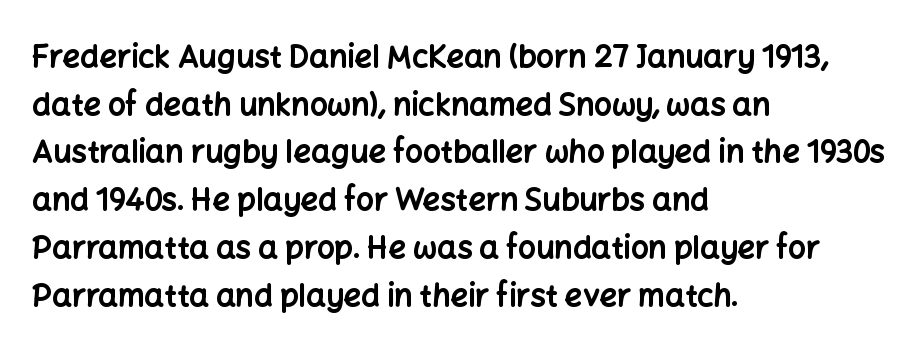
The image shows 31 px bold sans-serif type, upright; set left-aligned, normal line spacing (1.54x), normal letter spacing, not underlined; low stroke contrast and a medium x-height.
